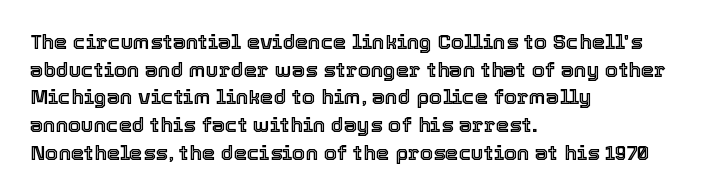
The image shows 21 px text type, upright; set left-aligned, normal line spacing (1.32x), normal letter spacing, not underlined.
